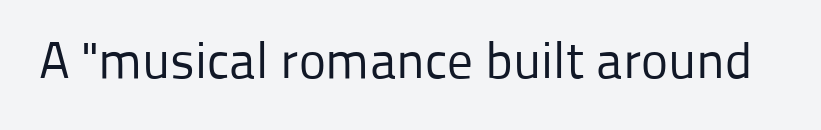
Compared with a typical body face, this is equally light or lighter still. Is the letter spacing exaggerated? No — it looks like the ordinary default. The font family rendered here belongs to the sans-serif group. Just letters on the line, the space beneath them empty. Vertical strokes here are truly vertical. You could not count columns in this text — the font is proportionally spaced.
